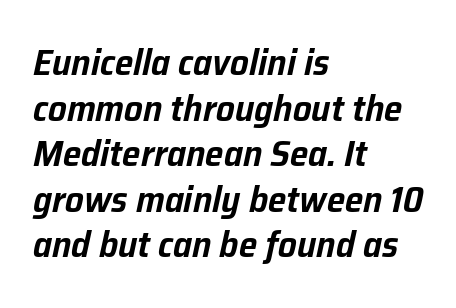
How are the letters spaced? Ordinarily, with no added tracking. Here the designer chose a conventional face with non-uniform glyph widths. Horizontal alignment here is leftward, the default for most running prose. When letters slant like this, we call the style italic.
